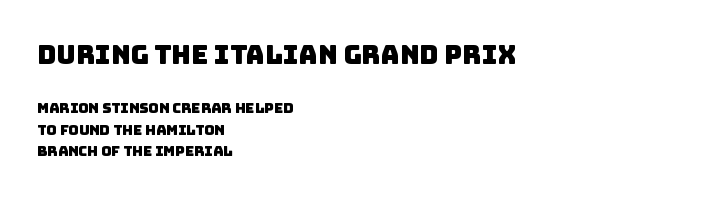
Of the two passages, the one on top uses the larger point size. Glyph-to-glyph distance matches everyday printed text. The passage is arranged the way most books set body copy — flush left. Leading matches the norm, producing a regular column.
